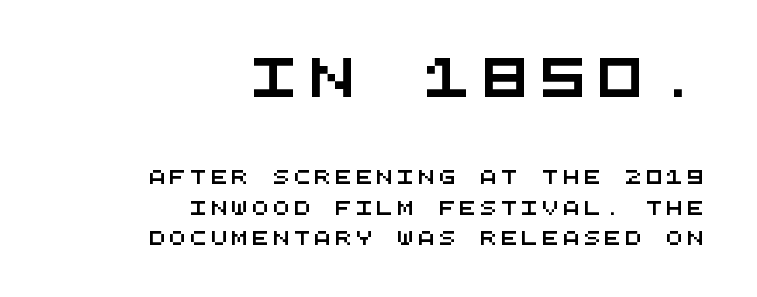
The image shows 39 px wide sans-serif type, monospaced; set right-aligned, loose line spacing (2.16x), unusually wide letter spacing (+0.28 em), not underlined; the first (top) block is 2.79x larger; medium stroke contrast and a large x-height.
